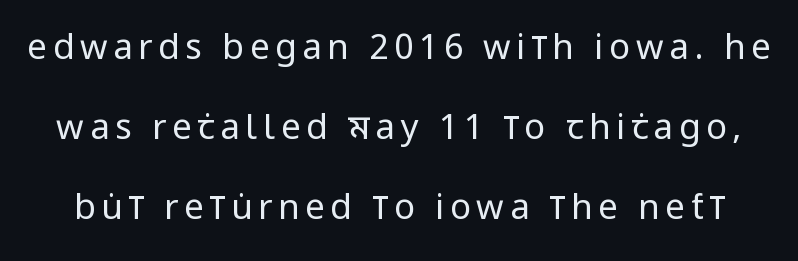
The font family rendered here belongs to the sans-serif group. The words here are not underlined. What's the leading like? Stretched, with rows far apart. Varying glyph widths throughout — classic text-font behaviour.
